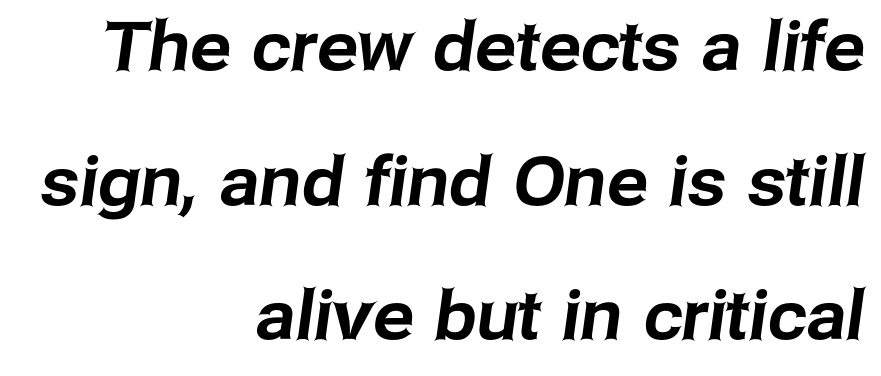
The image shows 68 px sans-serif type; set right-aligned, loose line spacing (1.98x), normal letter spacing, not underlined; low stroke contrast and a medium x-height.
